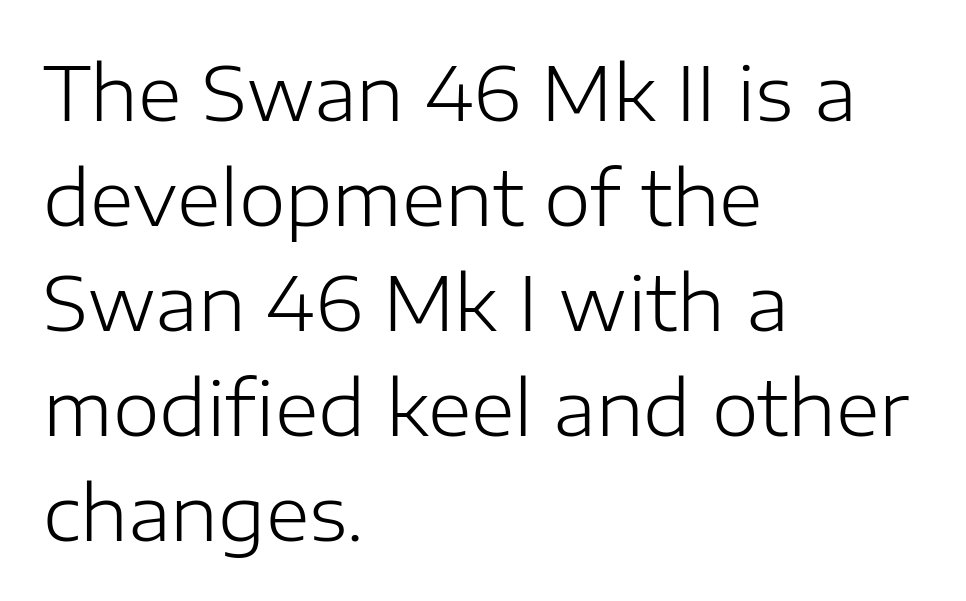
The image shows 75 px light sans-serif type, upright; set left-aligned, normal line spacing (1.4x), normal letter spacing, not underlined; low stroke contrast and a medium x-height.
